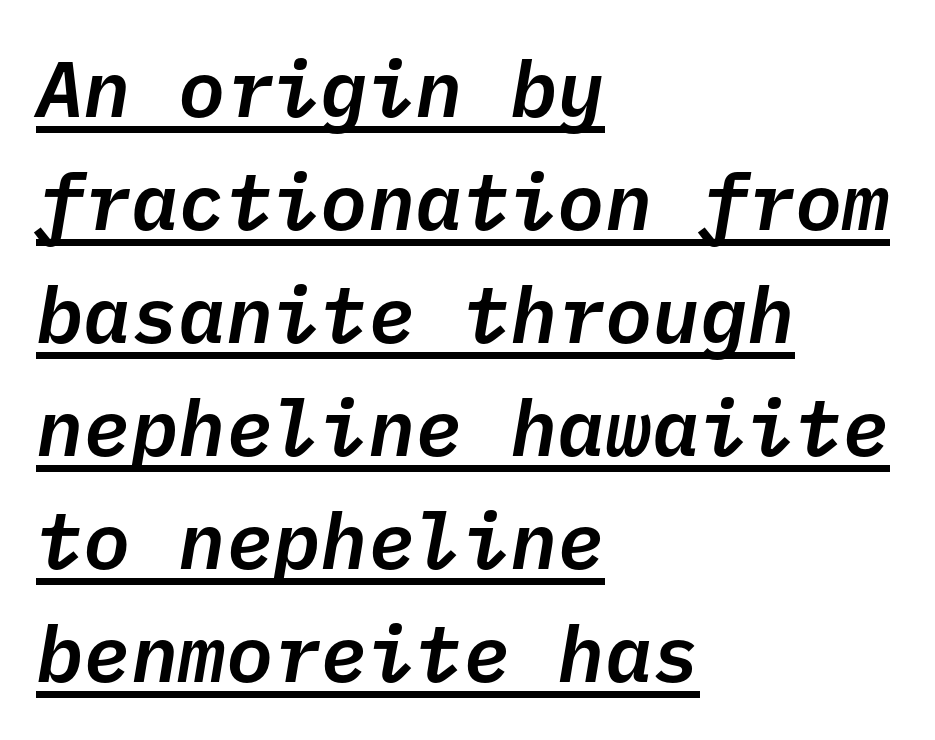
Q: Is the text italic (slanted)? A: Yes, it leans right by about 10 degrees.
Q: Is the text underlined? A: Yes.
Q: How is the paragraph aligned? A: Left-aligned.
Q: Is the spacing between letters normal or unusually wide? A: Normal.
Q: Is the spacing between lines tight, normal or loose? A: Normal.
Q: Width (condensed, normal, or wide)? A: Normal.
Q: Stroke contrast? A: Low.
Q: x-height? A: Medium.
Q: Monospaced? A: Yes.
